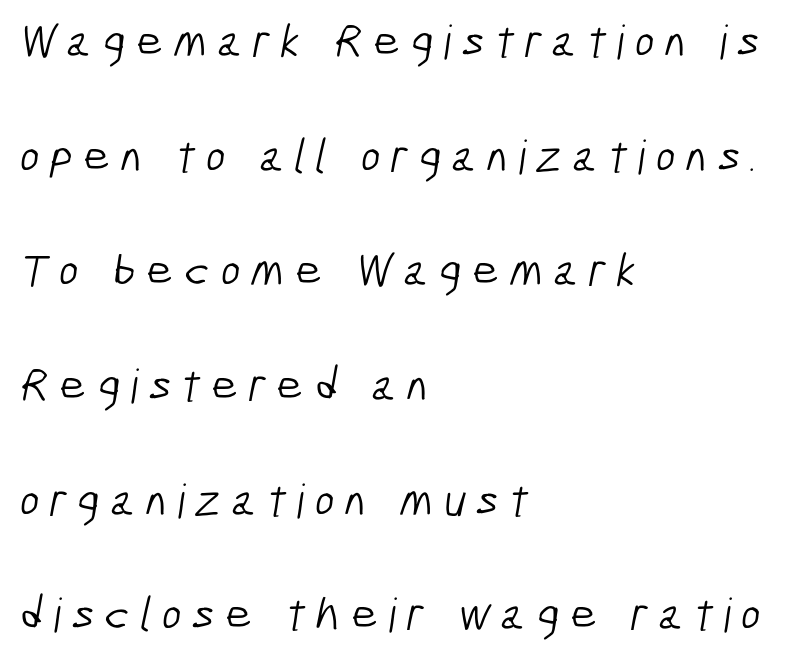
Q: Is the text bold? A: No.
Q: Is the typeface a serif or a sans-serif typeface? A: Sans-serif.
Q: Is the text underlined? A: No.
Q: How is the paragraph aligned? A: Left-aligned.
Q: Is the spacing between letters normal or unusually wide? A: Unusually wide.
Q: Is the spacing between lines tight, normal or loose? A: Loose.
Q: Width (condensed, normal, or wide)? A: Condensed.
Q: Stroke contrast? A: Low.
Q: x-height? A: Medium.
Q: Monospaced? A: No.
